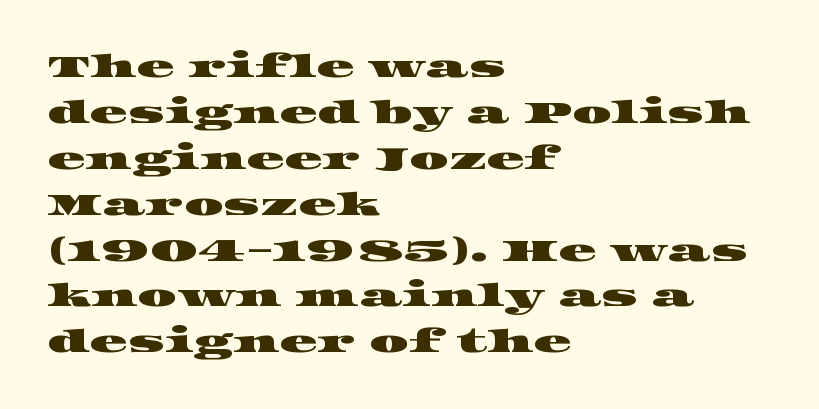
The image shows 31 px wide serif type; set left-aligned, normal line spacing (1.48x), normal letter spacing, not underlined; high stroke contrast and a large x-height.
